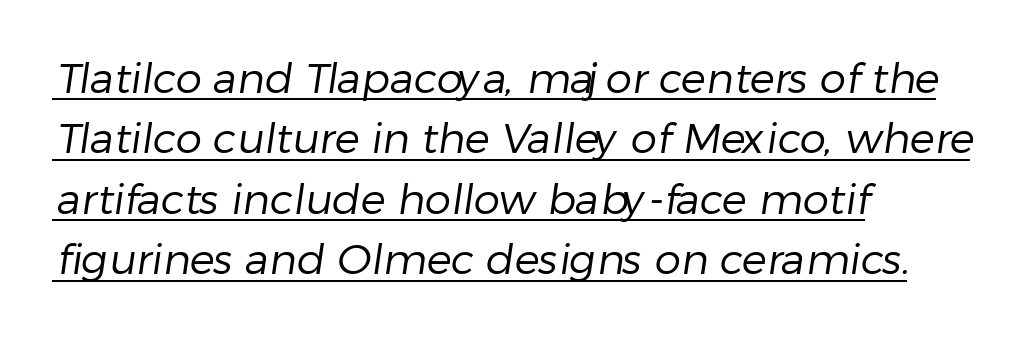
The image shows 42 px regular-weight sans-serif type; set left-aligned, normal line spacing (1.44x), normal letter spacing, underlined; low stroke contrast and a medium x-height.
